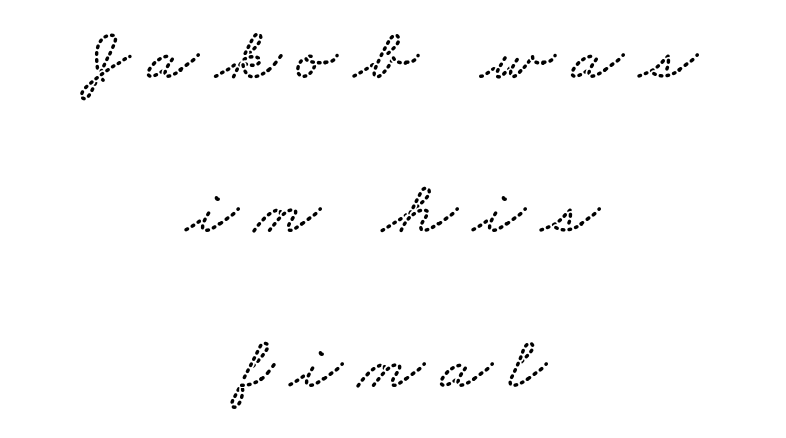
The image shows 76 px wide type; set centered, loose line spacing (2.03x), unusually wide letter spacing (+0.21 em), not underlined; low stroke contrast and a small x-height.
